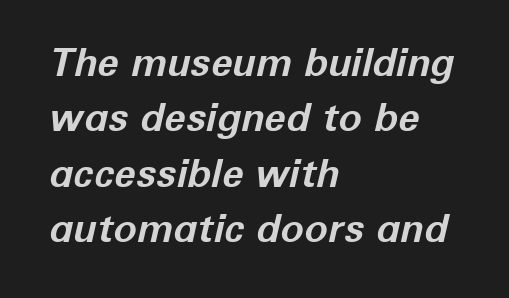
Q: Is the text bold? A: Yes.
Q: Is the text italic (slanted)? A: Yes, it leans right by about 12 degrees.
Q: Is the text underlined? A: No.
Q: How is the paragraph aligned? A: Left-aligned.
Q: Is the spacing between letters normal or unusually wide? A: Normal.
Q: Is the spacing between lines tight, normal or loose? A: Normal.
Q: Width (condensed, normal, or wide)? A: Normal.
Q: Stroke contrast? A: Low.
Q: x-height? A: Medium.
Q: Monospaced? A: No.
